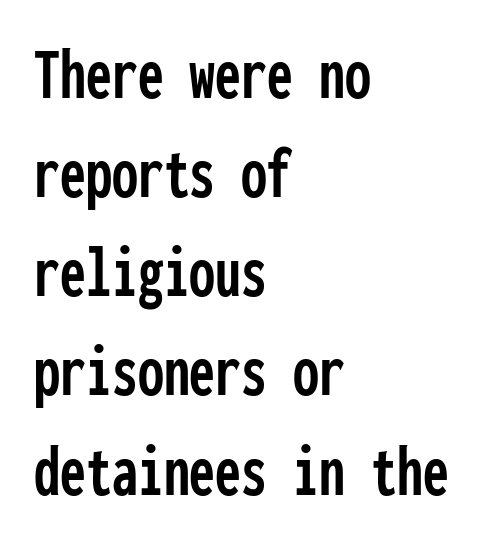
Q: Is the text italic (slanted)? A: No, it is upright.
Q: Is the typeface a serif or a sans-serif typeface? A: Sans-serif.
Q: Is the text underlined? A: No.
Q: How is the paragraph aligned? A: Left-aligned.
Q: Is the spacing between letters normal or unusually wide? A: Normal.
Q: Is the spacing between lines tight, normal or loose? A: Normal.
Q: Width (condensed, normal, or wide)? A: Condensed.
Q: Stroke contrast? A: Low.
Q: x-height? A: Medium.
Q: Monospaced? A: Yes.
